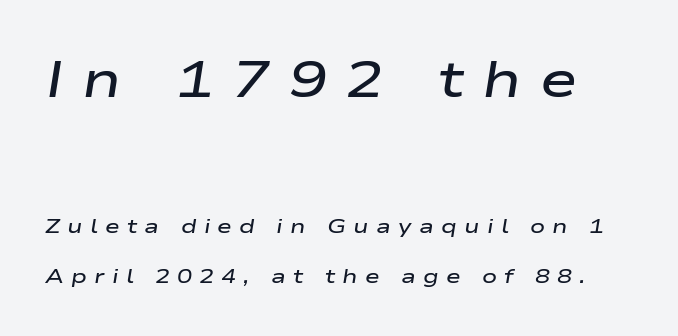
Q: Is the text bold? A: Semi-bold.
Q: Is the text italic (slanted)? A: Yes, it leans right by about 9 degrees.
Q: Is the text underlined? A: No.
Q: Is the spacing between letters normal or unusually wide? A: Unusually wide.
Q: Is the spacing between lines tight, normal or loose? A: Loose.
Q: Which block of text is set in a larger size, the first (top) or the second (bottom)? A: The first (top) one.
Q: Width (condensed, normal, or wide)? A: Wide.
Q: Stroke contrast? A: Low.
Q: x-height? A: Medium.
Q: Monospaced? A: No.
